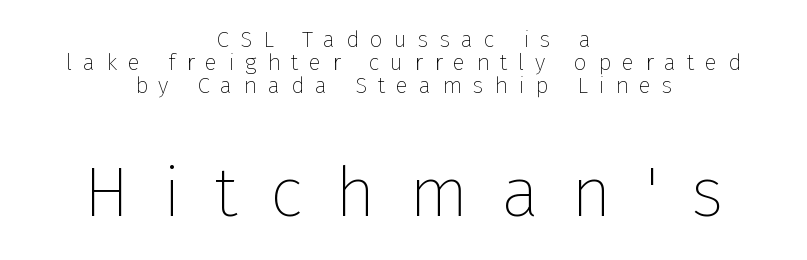
{"serif": "no", "italic": "no", "bold": "no", "weight": "thin", "width": "normal", "stroke_contrast": "low", "x_height": "medium", "monospaced": "no", "underline": "no", "align": "center", "line_spacing": "tight", "line_spacing_ratio": 1.0, "letter_spacing": "wide", "letter_spacing_em": 0.47, "larger_block": "second", "size_ratio": 3.04, "glyph_px": 70}
